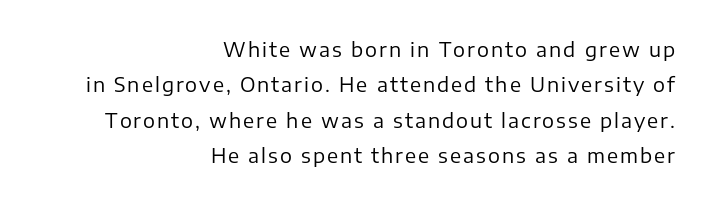
The image shows 20 px text type, upright; set right-aligned, line spacing 1.77x, not underlined.
